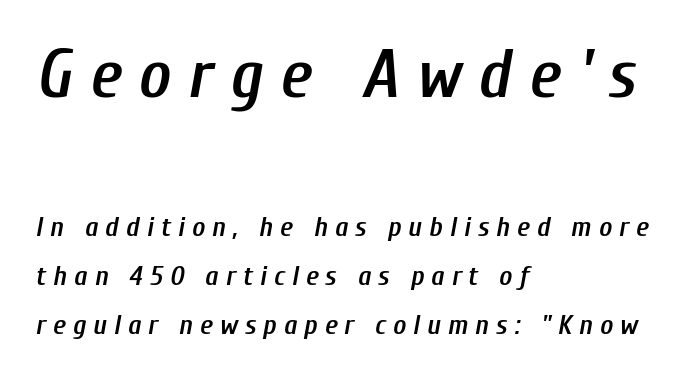
Which margin do the lines hug? The left one — the right edge is uneven. Unmarked baselines from the first word to the last. Think of a printed novel: that variable character pitch is what you see here. Tall strokes in this sample are angled rather than plumb. Its strokes are somewhat broadened, the hallmark of semibold type. The composition opens big and finishes small.
